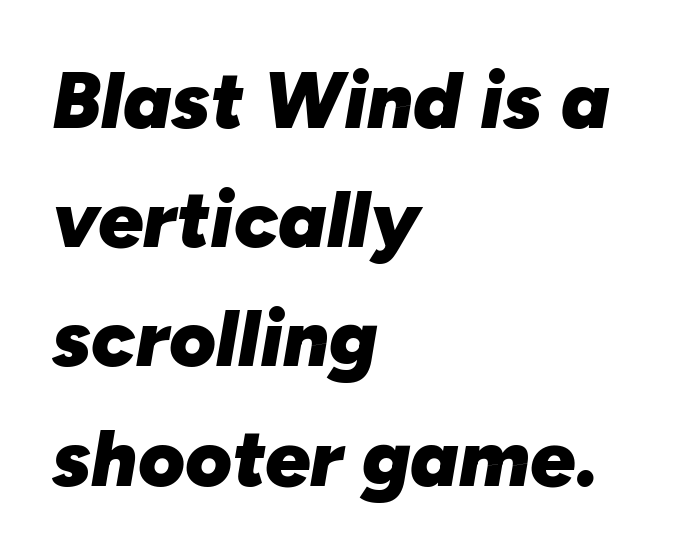
Q: Is the text bold? A: Yes.
Q: Is the text italic (slanted)? A: Yes, it leans right by about 10 degrees.
Q: Is the text underlined? A: No.
Q: How is the paragraph aligned? A: Left-aligned.
Q: Is the spacing between letters normal or unusually wide? A: Normal.
Q: Is the spacing between lines tight, normal or loose? A: Normal.
Q: Width (condensed, normal, or wide)? A: Normal.
Q: Stroke contrast? A: Low.
Q: x-height? A: Medium.
Q: Monospaced? A: No.
